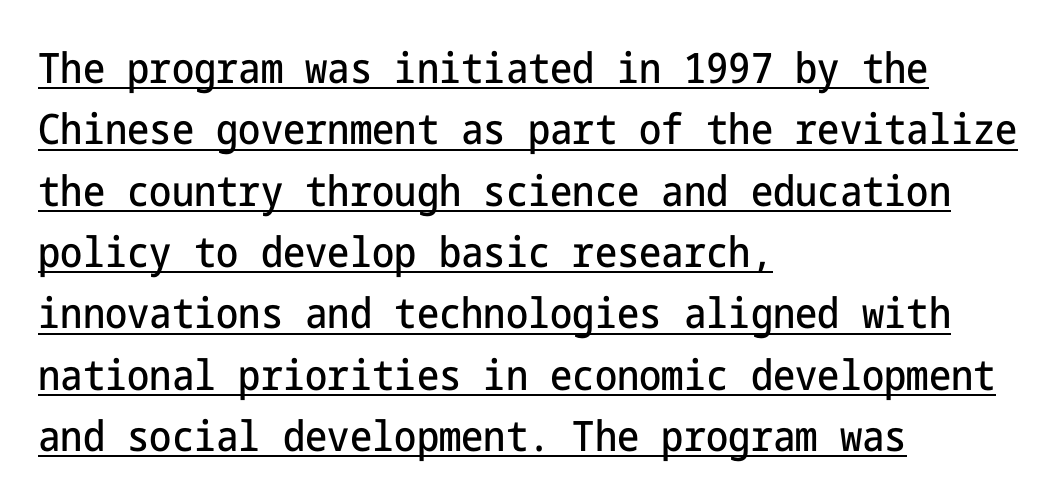
The image shows 42 px condensed sans-serif type, upright; set left-aligned, normal line spacing (1.46x), normal letter spacing, underlined; low stroke contrast and a medium x-height.
